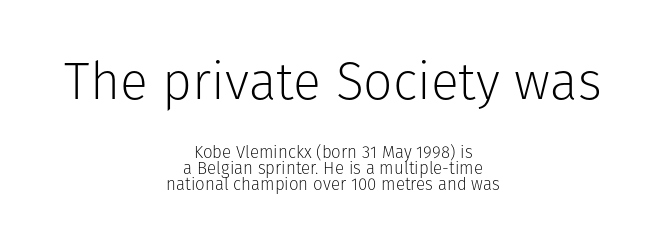
The image shows 52 px light sans-serif type, upright; set centered, tight line spacing (0.96x), normal letter spacing, not underlined; the first (top) block is 3.06x larger; low stroke contrast and a medium x-height.
